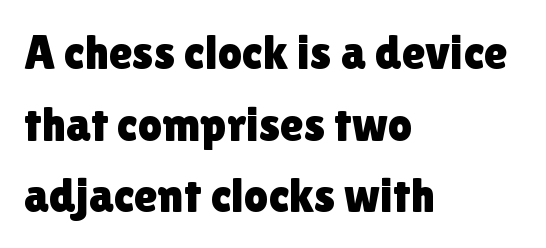
Q: Is the text italic (slanted)? A: No, it is upright.
Q: Is the typeface a serif or a sans-serif typeface? A: Sans-serif.
Q: Is the text underlined? A: No.
Q: How is the paragraph aligned? A: Left-aligned.
Q: Is the spacing between letters normal or unusually wide? A: Normal.
Q: Is the spacing between lines tight, normal or loose? A: Normal.
Q: Width (condensed, normal, or wide)? A: Normal.
Q: x-height? A: Medium.
Q: Monospaced? A: No.
